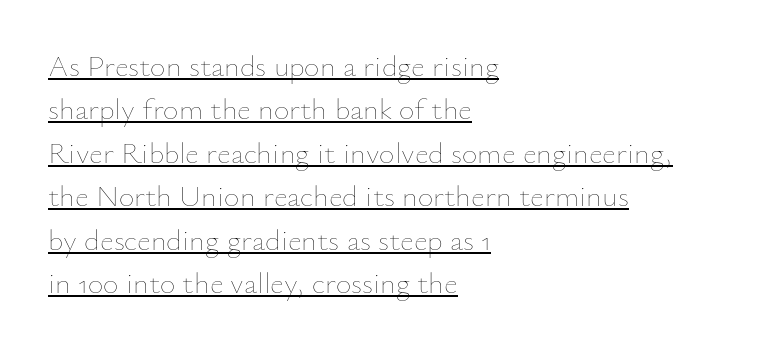
The image shows 30 px thin type, upright; set left-aligned, normal line spacing (1.45x), normal letter spacing, underlined; low stroke contrast and a small x-height.
